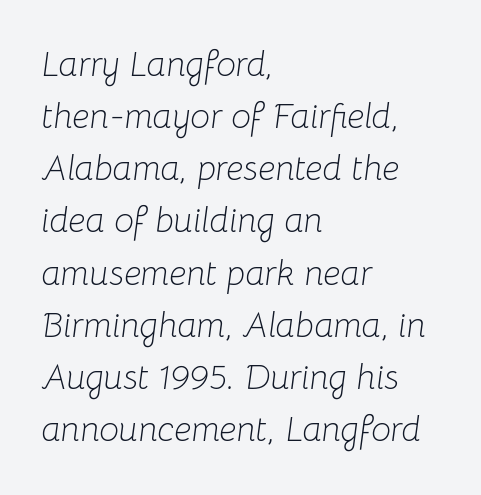
Here the designer chose a conventional face with non-uniform glyph widths. Decoration check: the copy has no underline. Think standard paragraph weight, or any step lighter than that. If you drew a line through each stem, it would be angled.
